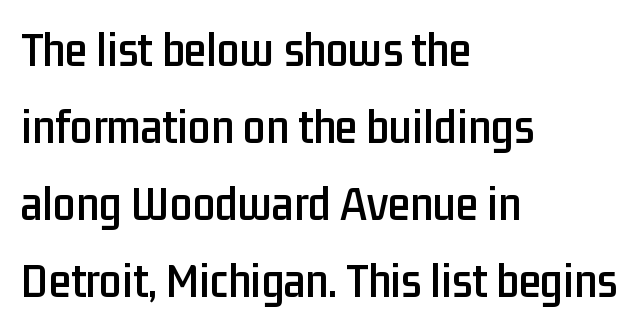
This sample is left-justified, so line endings fall wherever the words run out. Line spacing here is normal. Character widths vary here, with narrow letters taking less room than wide ones. The specimen reads as upright at a glance. No feet cap the strokes, marking this as sans-serif type. Caption: standard tracking, unaltered.
